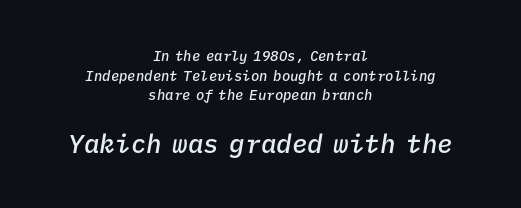
Q: Is the text bold? A: Semi-bold.
Q: Is the text italic (slanted)? A: Yes, it leans right by about 9 degrees.
Q: Is the text underlined? A: No.
Q: How is the paragraph aligned? A: Centered.
Q: Is the spacing between letters normal or unusually wide? A: Normal.
Q: Is the spacing between lines tight, normal or loose? A: Normal.
Q: Which block of text is set in a larger size, the first (top) or the second (bottom)? A: The second (bottom) one.
